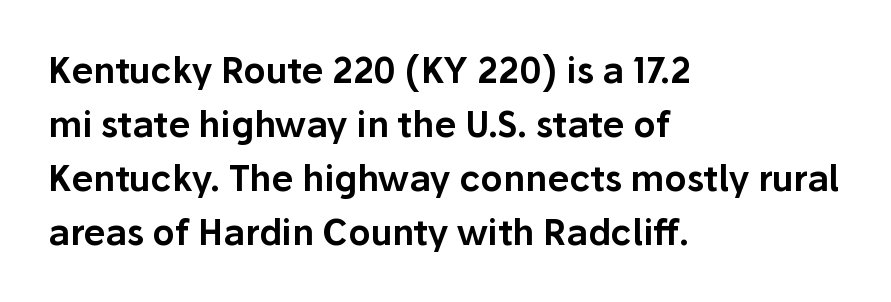
The image shows 35 px sans-serif type, upright; set left-aligned, normal line spacing (1.54x), normal letter spacing, not underlined; low stroke contrast and a medium x-height.
